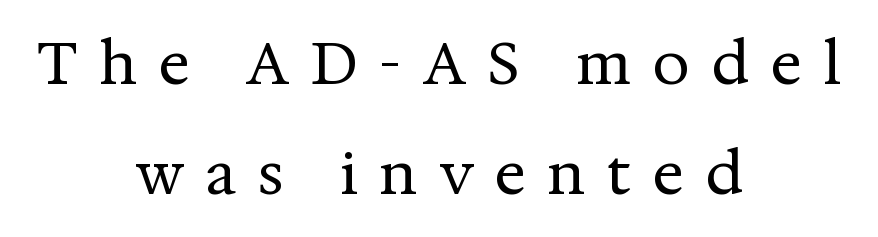
Q: Is the text bold? A: No.
Q: Is the text italic (slanted)? A: No, it is upright.
Q: Is the typeface a serif or a sans-serif typeface? A: Serif.
Q: Is the text underlined? A: No.
Q: How is the paragraph aligned? A: Centered.
Q: Is the spacing between letters normal or unusually wide? A: Unusually wide.
Q: Width (condensed, normal, or wide)? A: Normal.
Q: Stroke contrast? A: Medium.
Q: x-height? A: Medium.
Q: Monospaced? A: No.
